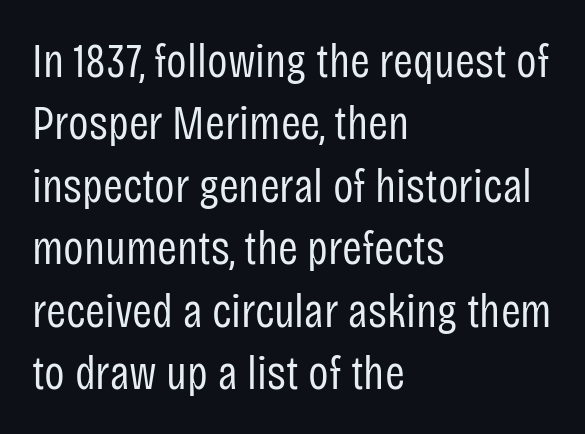
The image shows 48 px regular-weight, condensed sans-serif type, upright; set left-aligned, normal line spacing (1.3x), normal letter spacing, not underlined; low stroke contrast and a large x-height.
